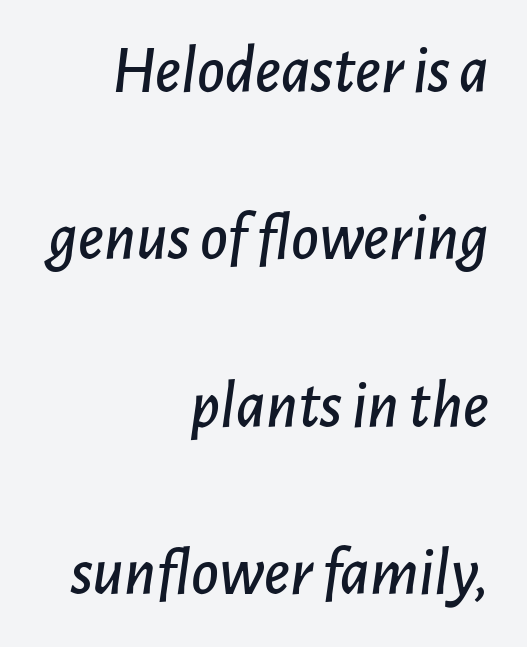
Leftover space on each line is placed entirely before the opening word. Spacing verdict: proportional, widths tailored to each character. The specimen omits any rule beneath the text block's lines. The face used here is rendered with its standard letterfit. Observe the lean: these are italic letterforms. The space between consecutive lines is lavish.
